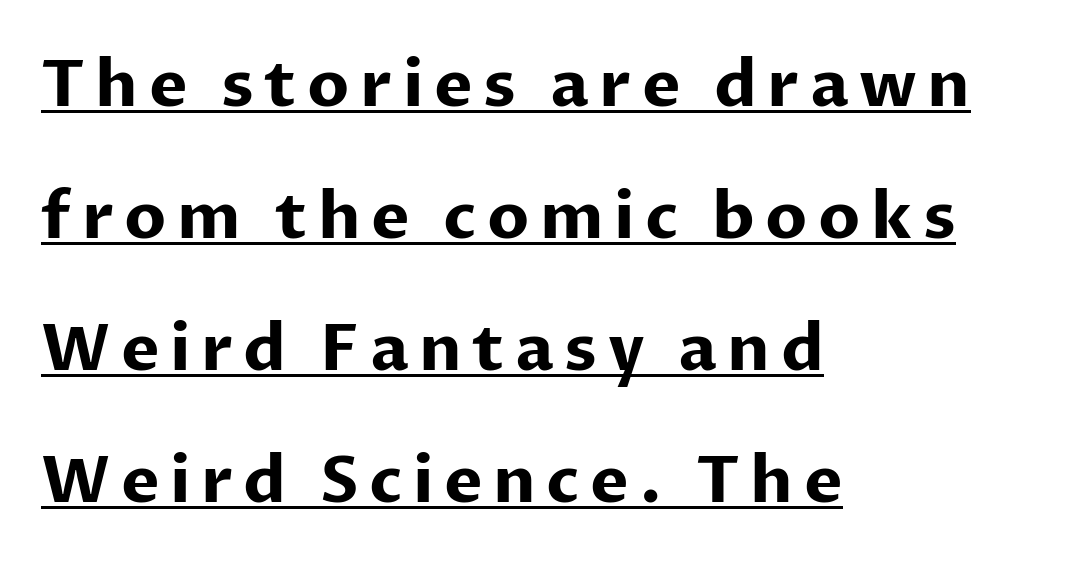
The image shows 65 px bold sans-serif type, upright; set left-aligned, loose line spacing (2.03x), underlined; low stroke contrast and a medium x-height.
